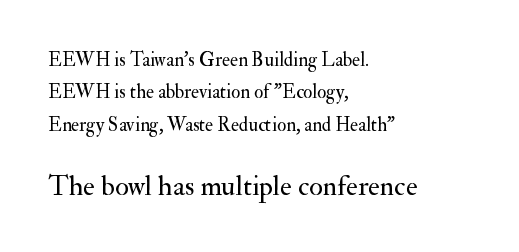
The image shows 28 px regular-weight serif type, upright; set left-aligned, line spacing 1.71x, normal letter spacing, not underlined; the second (bottom) block is 1.47x larger; medium stroke contrast and a small x-height.
